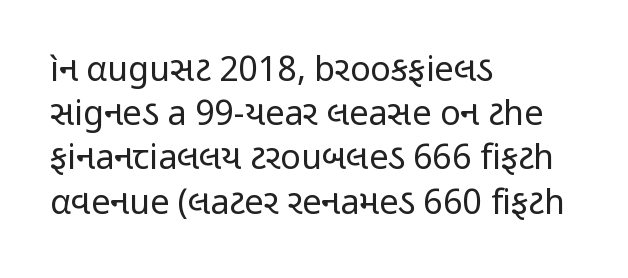
{"serif": "no", "italic": "no", "bold": "no", "weight": "regular", "width": "condensed", "stroke_contrast": "low", "x_height": "medium", "monospaced": "no", "underline": "no", "align": "left", "line_spacing": "normal", "line_spacing_ratio": 1.3, "letter_spacing": "normal", "letter_spacing_em": 0.0, "glyph_px": 34}
